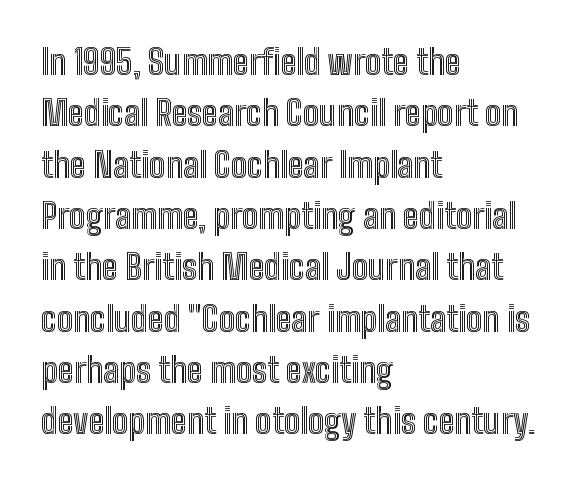
The image shows 34 px condensed type, upright; set left-aligned, normal line spacing (1.51x), normal letter spacing, not underlined; a medium x-height.
